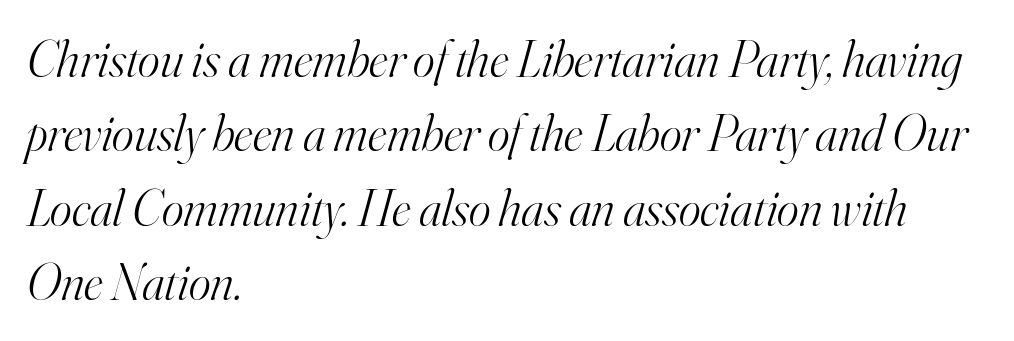
Q: Is the text bold? A: No.
Q: Is the text italic (slanted)? A: Yes, it leans right by about 16 degrees.
Q: Is the typeface a serif or a sans-serif typeface? A: Serif.
Q: Is the text underlined? A: No.
Q: How is the paragraph aligned? A: Left-aligned.
Q: Is the spacing between letters normal or unusually wide? A: Normal.
Q: Is the spacing between lines tight, normal or loose? A: Normal.
Q: Width (condensed, normal, or wide)? A: Normal.
Q: Stroke contrast? A: High.
Q: x-height? A: Small.
Q: Monospaced? A: No.
